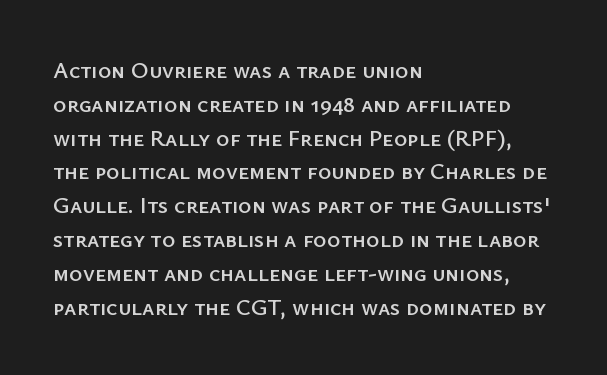
Q: Is the text italic (slanted)? A: No, it is upright.
Q: Is the text underlined? A: No.
Q: How is the paragraph aligned? A: Left-aligned.
Q: Is the spacing between letters normal or unusually wide? A: Normal.
Q: Is the spacing between lines tight, normal or loose? A: Normal.
